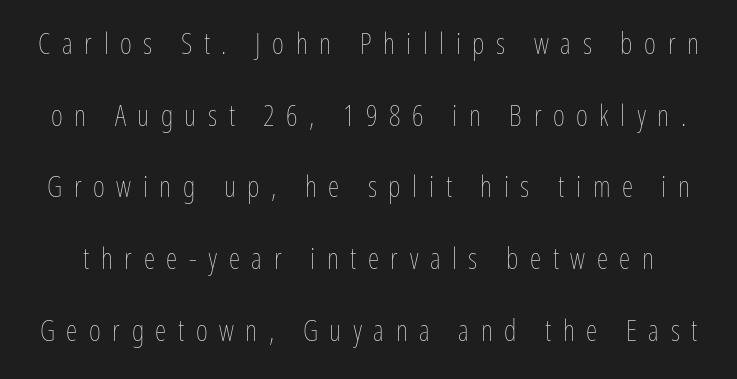
{"italic": "no", "bold": "no", "weight": "thin", "width": "condensed", "stroke_contrast": "low", "x_height": "medium", "monospaced": "no", "underline": "no", "line_spacing": "loose", "line_spacing_ratio": 2.47, "letter_spacing": "wide", "letter_spacing_em": 0.4, "glyph_px": 29}
